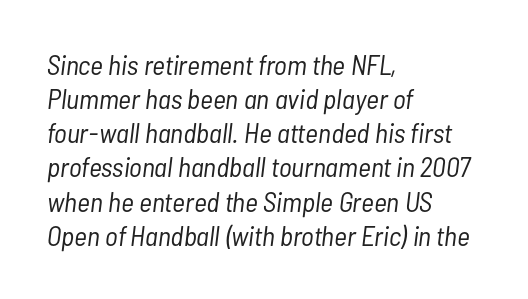
These lines keep a tight, regular rhythm from letter to letter. Slant detected: the letters are inclined. These lines stack with their left ends in a neat column. A typesetter would call this proportional, since set widths differ per character.
